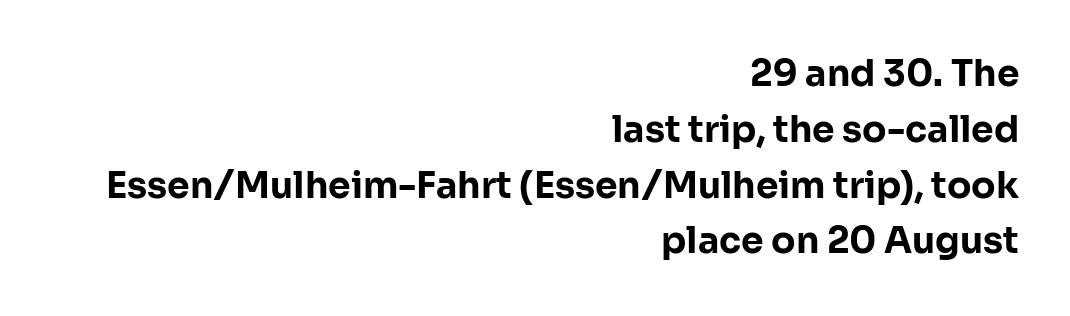
Q: Is the text bold? A: Yes.
Q: Is the text italic (slanted)? A: No, it is upright.
Q: Is the typeface a serif or a sans-serif typeface? A: Sans-serif.
Q: Is the text underlined? A: No.
Q: How is the paragraph aligned? A: Right-aligned.
Q: Is the spacing between letters normal or unusually wide? A: Normal.
Q: Is the spacing between lines tight, normal or loose? A: Normal.
Q: Width (condensed, normal, or wide)? A: Normal.
Q: Stroke contrast? A: Low.
Q: x-height? A: Medium.
Q: Monospaced? A: No.
